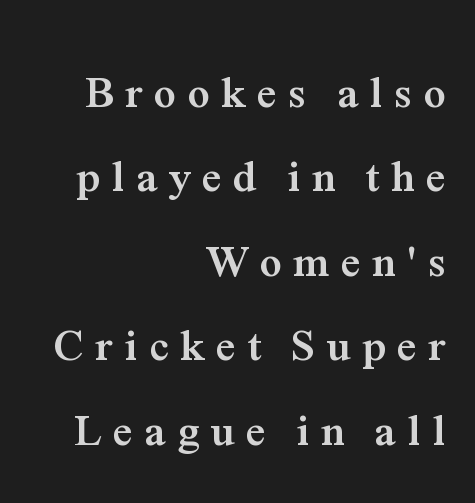
Q: Is the text bold? A: Yes.
Q: Is the text italic (slanted)? A: No, it is upright.
Q: Is the typeface a serif or a sans-serif typeface? A: Serif.
Q: Is the text underlined? A: No.
Q: How is the paragraph aligned? A: Right-aligned.
Q: Is the spacing between letters normal or unusually wide? A: Unusually wide.
Q: Is the spacing between lines tight, normal or loose? A: Loose.
Q: Width (condensed, normal, or wide)? A: Normal.
Q: Stroke contrast? A: Medium.
Q: x-height? A: Medium.
Q: Monospaced? A: No.
